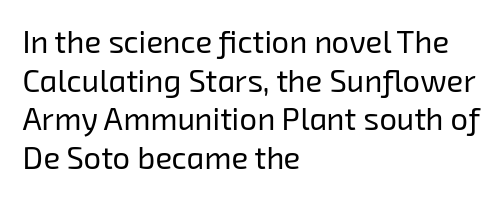
{"serif": "no", "bold": "no", "weight": "regular", "width": "normal", "stroke_contrast": "low", "x_height": "medium", "monospaced": "no", "underline": "no", "align": "left", "line_spacing": "normal", "line_spacing_ratio": 1.25, "letter_spacing": "normal", "letter_spacing_em": 0.0, "glyph_px": 31}
